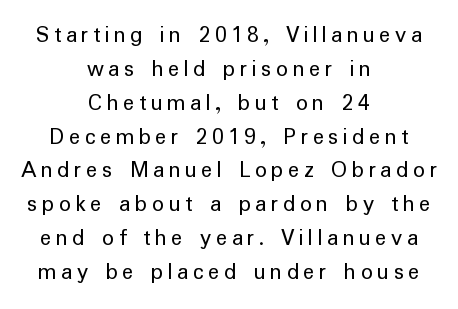
Line spacing here is normal. Stroke mass is kept to a normal reading level or below. Neither beginnings nor endings align; midpoints do. This rendering features lettering with no underline. Ascenders rise straight up at ninety degrees.
